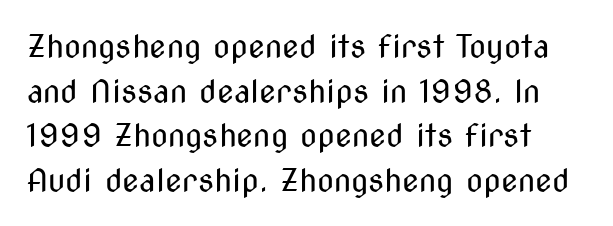
{"serif": "no", "italic": "no", "bold": "no", "weight": "regular", "width": "condensed", "stroke_contrast": "medium", "x_height": "medium", "monospaced": "no", "underline": "no", "line_spacing": "normal", "line_spacing_ratio": 1.44, "letter_spacing": "normal", "letter_spacing_em": 0.0, "glyph_px": 31}
